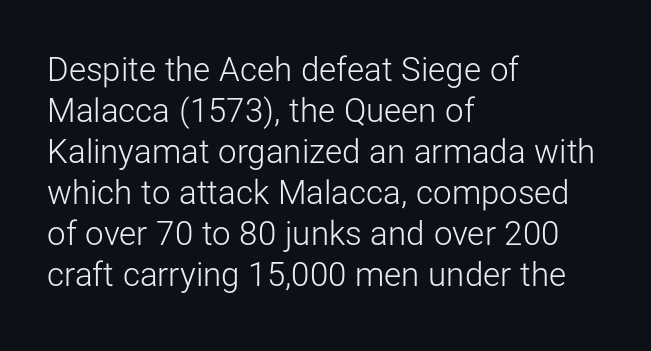
Q: Is the text bold? A: No.
Q: Is the text italic (slanted)? A: No, it is upright.
Q: Is the typeface a serif or a sans-serif typeface? A: Sans-serif.
Q: Is the text underlined? A: No.
Q: How is the paragraph aligned? A: Left-aligned.
Q: Is the spacing between letters normal or unusually wide? A: Normal.
Q: Width (condensed, normal, or wide)? A: Normal.
Q: Stroke contrast? A: Low.
Q: x-height? A: Medium.
Q: Monospaced? A: No.
